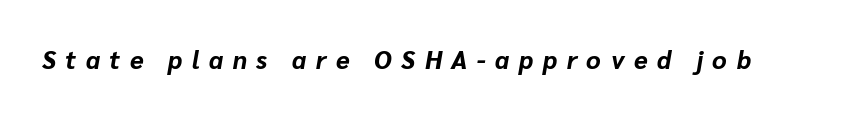
Descender tails drop into unmarked territory. How heavy is the stroke? Heavy — this is a bold. A typesetter would call this heavily tracked-out type. Observe the lean: these are italic letterforms.
